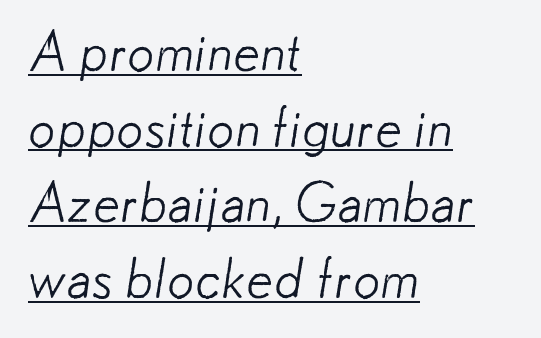
The image shows 54 px light sans-serif type; set left-aligned, normal line spacing (1.4x), normal letter spacing, underlined; low stroke contrast and a small x-height.
